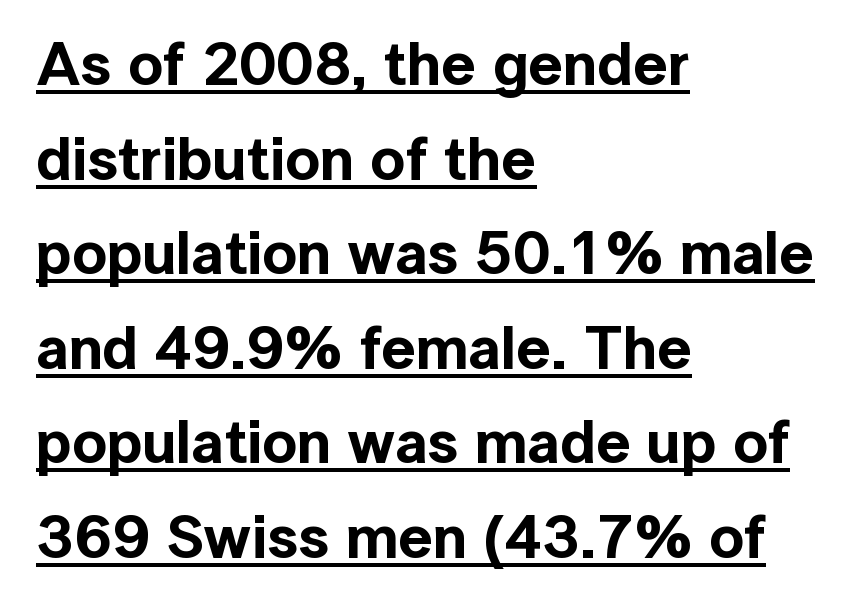
The lettering is marked with a stroke running underneath it. Regarding serifs, this sample does without them. Rows of type keep a routine distance in the vertical direction. The letters stand straight up with perfectly vertical stems. Where is the straight margin? On the left. The rendering uses natural spacing where letterforms have individual widths.
